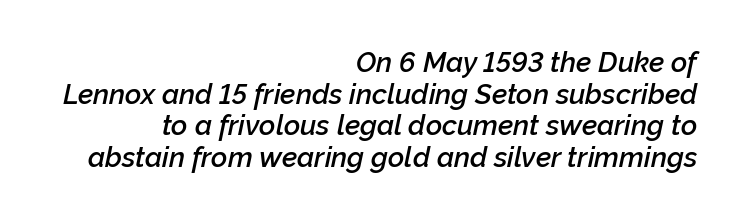
{"italic": "yes", "lean": "right", "slant_degrees": 12, "bold": "semi", "weight": "semibold", "width": "normal", "stroke_contrast": "low", "x_height": "medium", "monospaced": "no", "underline": "no", "align": "right", "line_spacing": "tight", "line_spacing_ratio": 1.13, "letter_spacing": "normal", "letter_spacing_em": 0.0, "glyph_px": 28}
